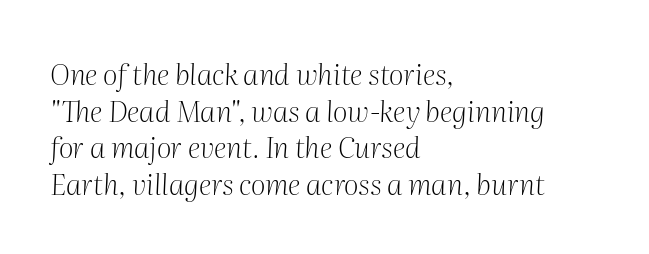
Q: Is the text bold? A: No.
Q: Is the text italic (slanted)? A: Yes, it leans right by about 2 degrees.
Q: Is the typeface a serif or a sans-serif typeface? A: Serif.
Q: Is the text underlined? A: No.
Q: How is the paragraph aligned? A: Left-aligned.
Q: Is the spacing between letters normal or unusually wide? A: Normal.
Q: Is the spacing between lines tight, normal or loose? A: Normal.
Q: Width (condensed, normal, or wide)? A: Normal.
Q: Stroke contrast? A: Medium.
Q: x-height? A: Medium.
Q: Monospaced? A: No.
